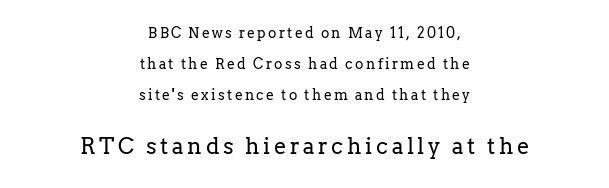
Words float on clear page, feet unadorned. You get the small type first, then a jump to larger type. These lines were composed using upright roman letters. A great deal of white space separates one row of letters from the next. The whitespace from short lines is split evenly between both sides.
